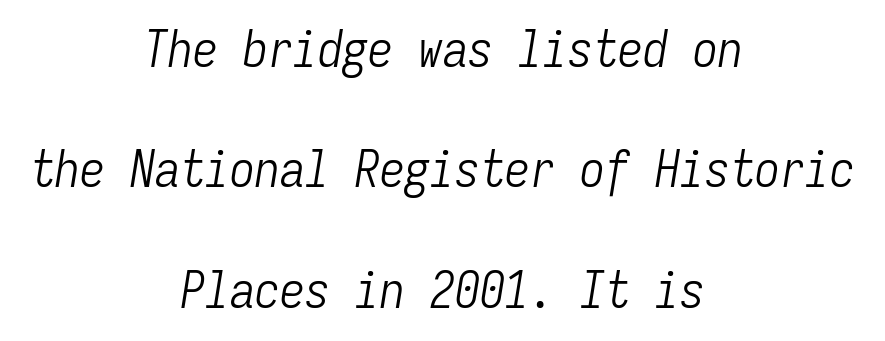
Descenders are the only things crossing below the line. These lines were composed using italics. This sample has the even, mechanical cadence of fixed-width lettering. Short and long lines alike share a common midpoint. What stands out about the letter spacing? Nothing — it is the standard amount. A great deal of white space separates one row of letters from the next.
